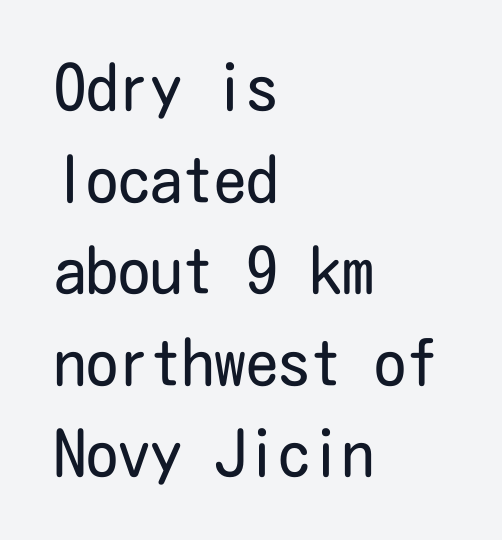
The image shows 64 px regular-weight, condensed sans-serif type, upright; set left-aligned, normal line spacing (1.43x), normal letter spacing, not underlined; low stroke contrast and a medium x-height.
